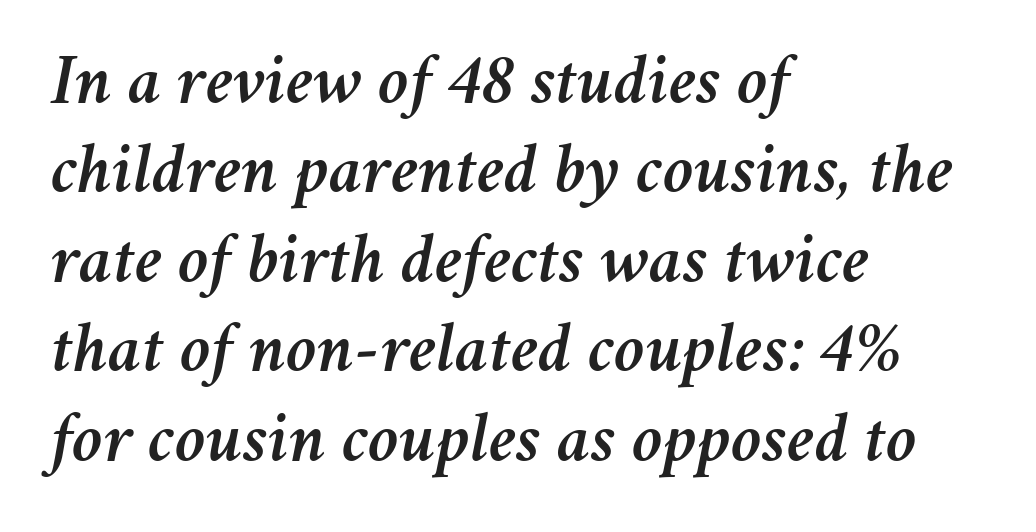
Default kerning and tracking; the words read as compact shapes. Has an underline been added? It has not. Horizontally, the lines are justified to the leading edge only. The letters advance in unequal steps, a hallmark of proportional type.
